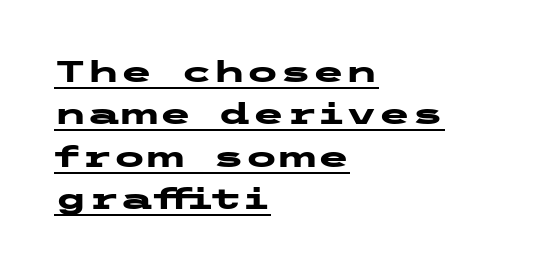
Q: Is the text bold? A: Yes.
Q: Is the text italic (slanted)? A: No, it is upright.
Q: Is the typeface a serif or a sans-serif typeface? A: Sans-serif.
Q: Is the text underlined? A: Yes.
Q: How is the paragraph aligned? A: Left-aligned.
Q: Is the spacing between letters normal or unusually wide? A: Normal.
Q: Is the spacing between lines tight, normal or loose? A: Normal.
Q: Width (condensed, normal, or wide)? A: Wide.
Q: Stroke contrast? A: Low.
Q: x-height? A: Medium.
